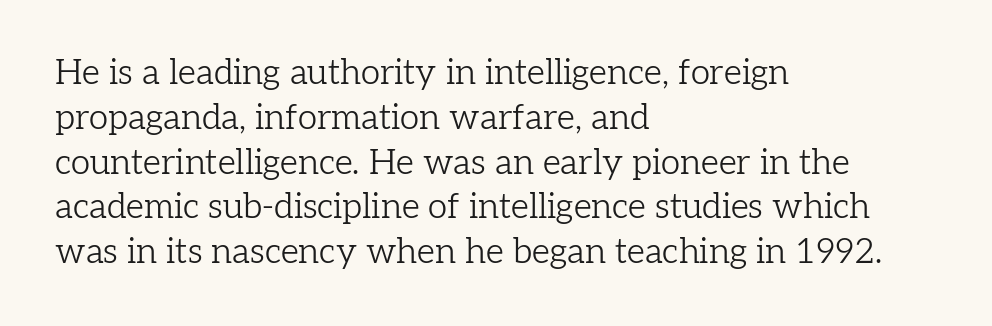
Character widths vary here, with narrow letters taking less room than wide ones. Visually the block forms a straight wall on the left and a jagged coastline on the right. The typeface chosen for these lines features serifs. This is the regular roman posture of the typeface. The designer left line spacing at the default. Inter-character spacing is left at the font's built-in metrics.
